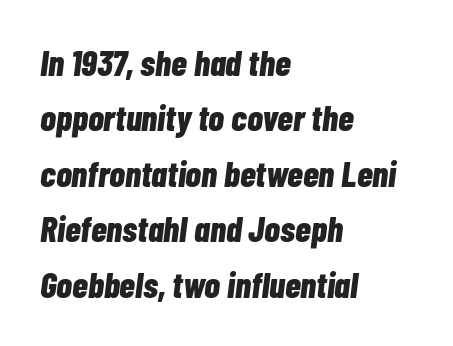
Q: Is the text bold? A: Yes.
Q: Is the text italic (slanted)? A: Yes, it leans right by about 7 degrees.
Q: Is the text underlined? A: No.
Q: How is the paragraph aligned? A: Left-aligned.
Q: Is the spacing between letters normal or unusually wide? A: Normal.
Q: Is the spacing between lines tight, normal or loose? A: Normal.
Q: Width (condensed, normal, or wide)? A: Condensed.
Q: Stroke contrast? A: Low.
Q: x-height? A: Medium.
Q: Monospaced? A: No.
